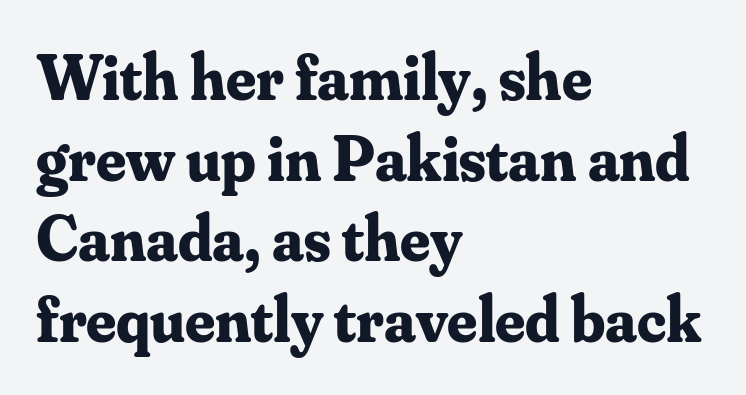
The designer went with a serif here, giving each stem small feet. Spacing verdict: proportional, widths tailored to each character. A roman cut, with each character standing at attention. Underline: absent. Summary of weight: heavy, a full bold.
